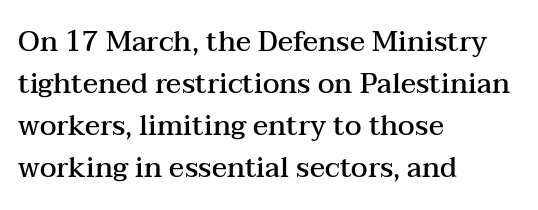
The image shows 28 px semibold, wide serif type, upright; set left-aligned, normal line spacing (1.5x), normal letter spacing, not underlined; medium stroke contrast and a medium x-height.
